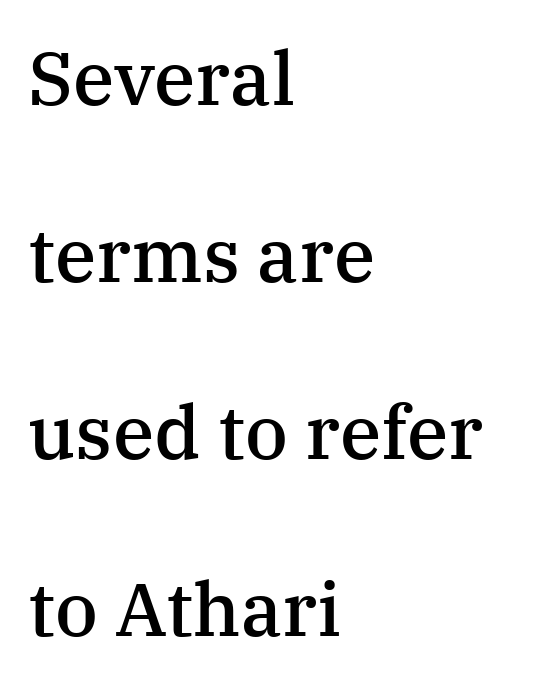
{"serif": "yes", "italic": "no", "bold": "semi", "weight": "semibold", "width": "normal", "stroke_contrast": "medium", "x_height": "medium", "monospaced": "no", "underline": "no", "align": "left", "line_spacing": "loose", "line_spacing_ratio": 2.36, "letter_spacing": "normal", "letter_spacing_em": 0.0, "glyph_px": 75}
